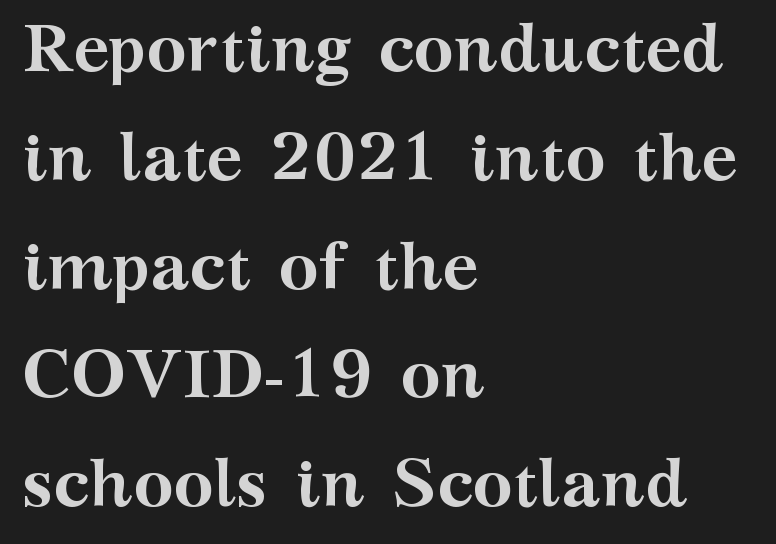
{"serif": "yes", "italic": "no", "bold": "yes", "weight": "semibold", "width": "wide", "stroke_contrast": "medium", "x_height": "medium", "monospaced": "no", "underline": "no", "align": "left", "line_spacing": "normal", "line_spacing_ratio": 1.6, "letter_spacing": "normal", "letter_spacing_em": 0.0, "glyph_px": 68}
